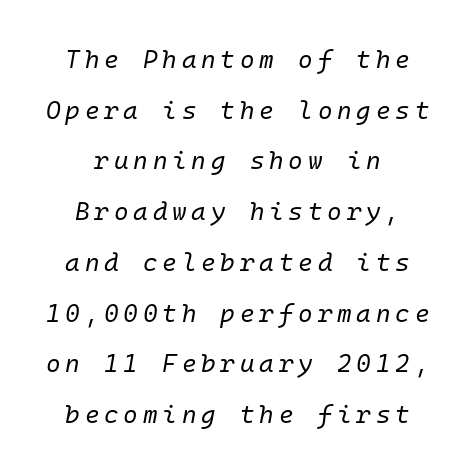
{"italic": "yes", "lean": "right", "slant_degrees": 10, "bold": "no", "underline": "no", "align": "center", "line_spacing": "loose", "line_spacing_ratio": 2.03, "glyph_px": 25}
